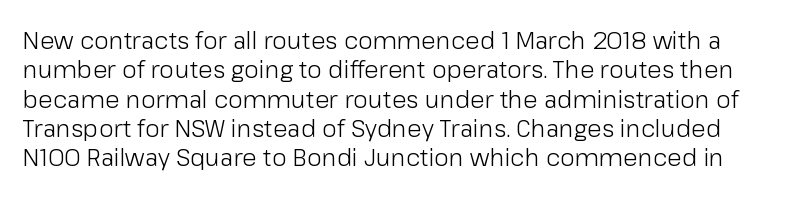
The image shows 24 px text type, upright; set line spacing 1.22x, normal letter spacing, not underlined.
